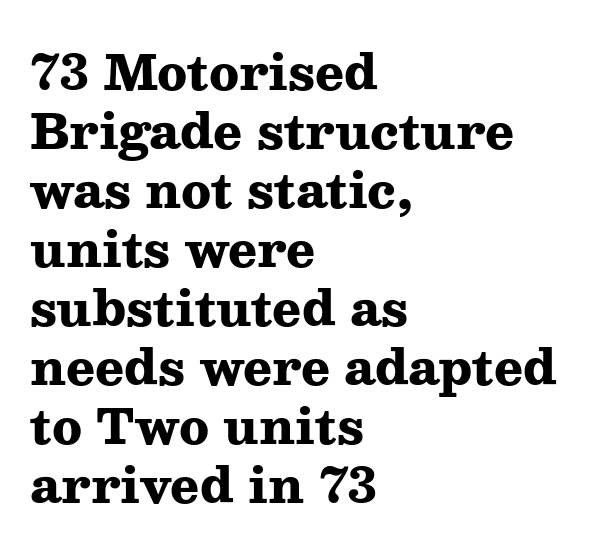
Q: Is the text bold? A: Yes.
Q: Is the text italic (slanted)? A: No, it is upright.
Q: Is the typeface a serif or a sans-serif typeface? A: Serif.
Q: Is the text underlined? A: No.
Q: How is the paragraph aligned? A: Left-aligned.
Q: Is the spacing between letters normal or unusually wide? A: Normal.
Q: Width (condensed, normal, or wide)? A: Wide.
Q: Stroke contrast? A: Medium.
Q: x-height? A: Medium.
Q: Monospaced? A: No.
